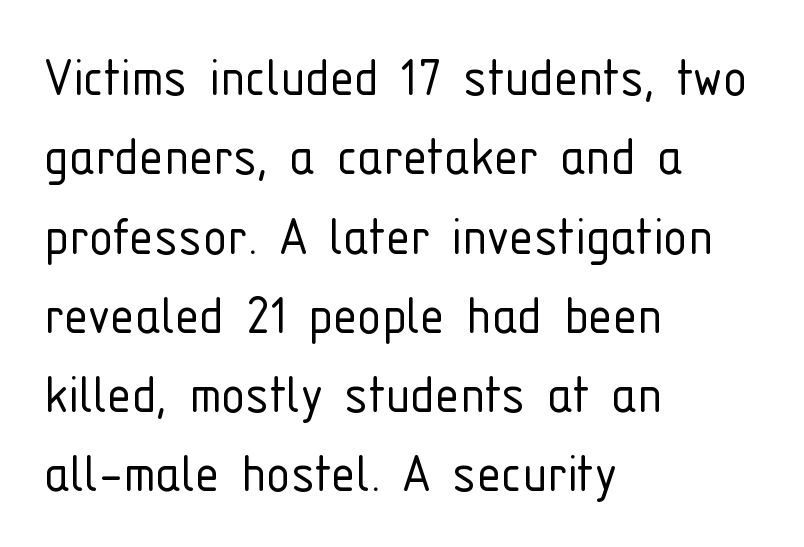
{"serif": "no", "italic": "no", "bold": "no", "weight": "light", "width": "condensed", "stroke_contrast": "low", "x_height": "medium", "monospaced": "no", "underline": "no", "align": "left", "line_spacing": "normal", "line_spacing_ratio": 1.3, "letter_spacing": "normal", "letter_spacing_em": 0.0, "glyph_px": 61}
